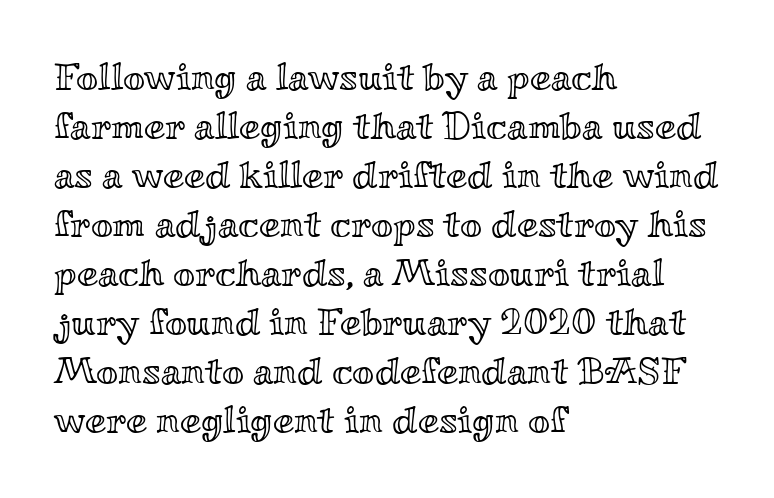
The image shows 38 px wide type, upright; set left-aligned, normal line spacing (1.29x), normal letter spacing, not underlined; a small x-height.
